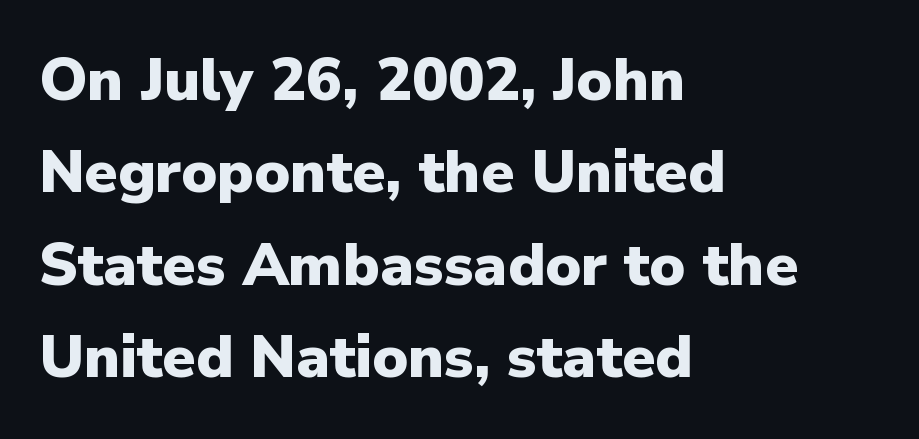
{"serif": "no", "italic": "no", "bold": "yes", "weight": "heavy", "width": "normal", "stroke_contrast": "low", "x_height": "medium", "monospaced": "no", "underline": "no", "align": "left", "line_spacing": "normal", "line_spacing_ratio": 1.54, "letter_spacing": "normal", "letter_spacing_em": 0.0, "glyph_px": 60}
